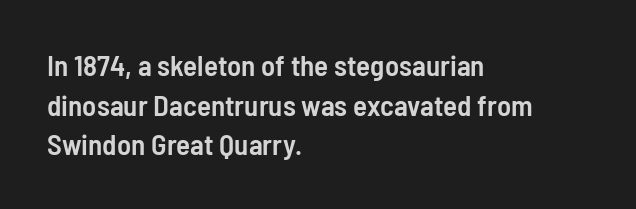
The image shows 29 px semibold, condensed sans-serif type, upright; set left-aligned, normal line spacing (1.37x), normal letter spacing, not underlined; low stroke contrast and a medium x-height.
